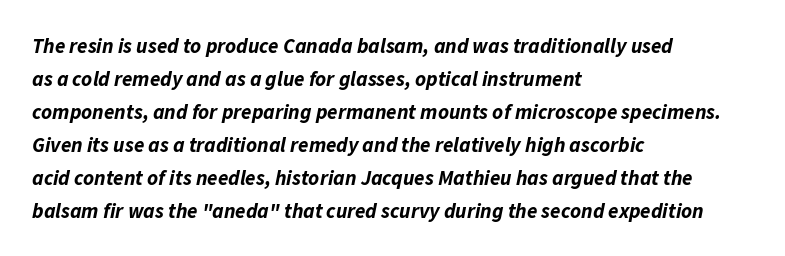
{"italic": "yes", "lean": "right", "slant_degrees": 11, "bold": "yes", "underline": "no", "align": "left", "line_spacing": "normal", "line_spacing_ratio": 1.57, "letter_spacing": "normal", "letter_spacing_em": 0.0, "glyph_px": 21}
